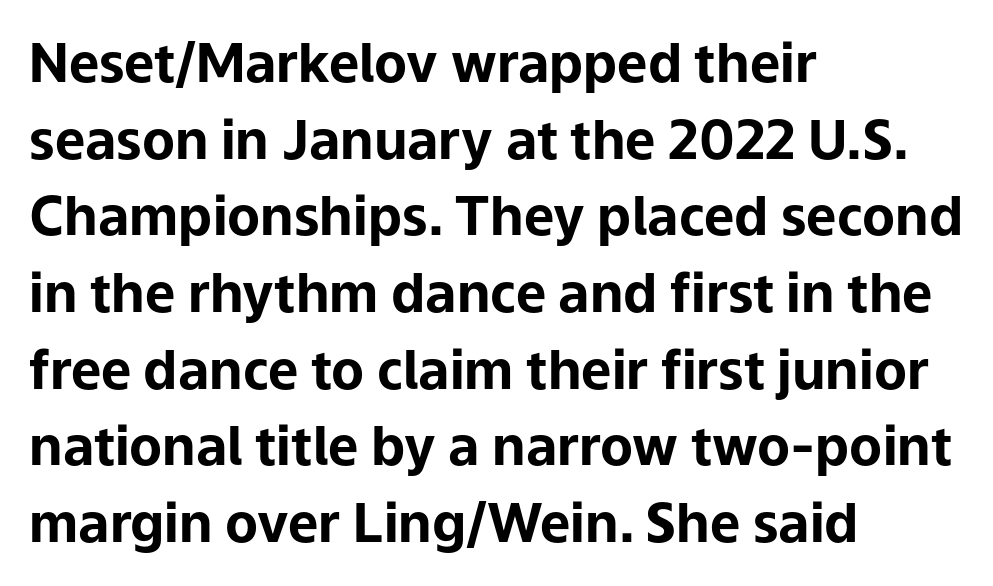
Q: Is the text bold? A: Yes.
Q: Is the text italic (slanted)? A: No, it is upright.
Q: Is the typeface a serif or a sans-serif typeface? A: Sans-serif.
Q: Is the text underlined? A: No.
Q: How is the paragraph aligned? A: Left-aligned.
Q: Is the spacing between letters normal or unusually wide? A: Normal.
Q: Is the spacing between lines tight, normal or loose? A: Normal.
Q: Width (condensed, normal, or wide)? A: Normal.
Q: Stroke contrast? A: Low.
Q: x-height? A: Medium.
Q: Monospaced? A: No.
